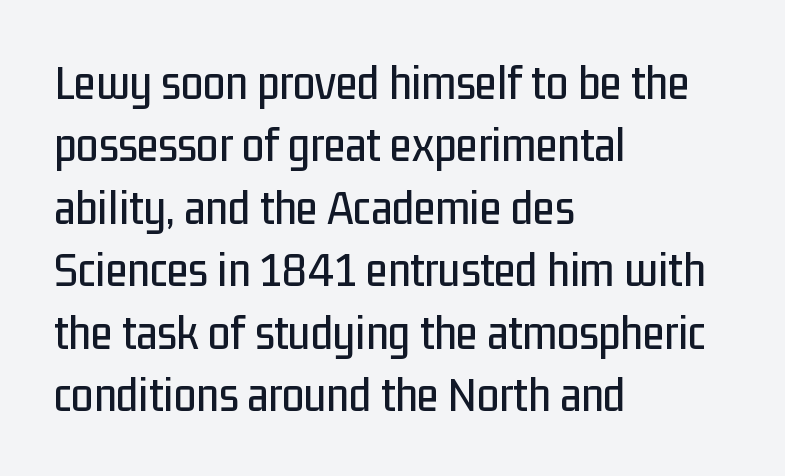
Q: Is the text italic (slanted)? A: No, it is upright.
Q: Is the typeface a serif or a sans-serif typeface? A: Sans-serif.
Q: Is the text underlined? A: No.
Q: How is the paragraph aligned? A: Left-aligned.
Q: Is the spacing between letters normal or unusually wide? A: Normal.
Q: Is the spacing between lines tight, normal or loose? A: Normal.
Q: Width (condensed, normal, or wide)? A: Condensed.
Q: Stroke contrast? A: Low.
Q: x-height? A: Medium.
Q: Monospaced? A: No.
